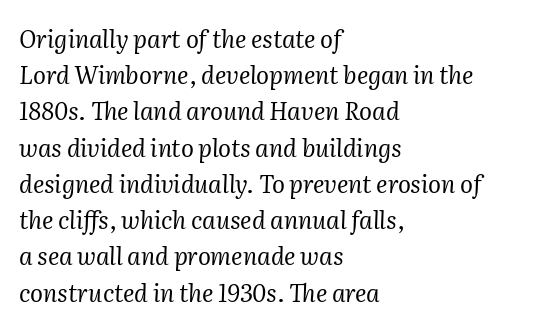
Underline: absent. Where is the straight margin? On the left. Heft: none added — not bold. Honestly, the letter spacing is just normal — you wouldn't notice it. Is the type slanted? Yes — the strokes lean at a clear angle. Honestly, the row spacing looks completely unremarkable.
